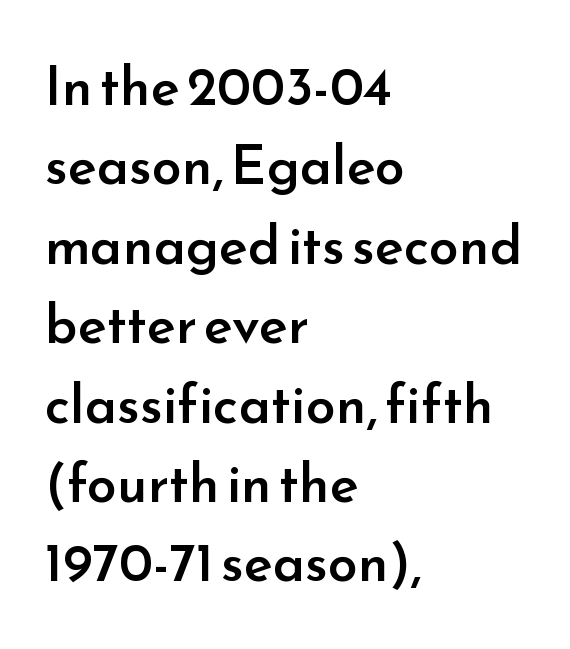
Tracking here is standard; glyphs follow each other at the usual distance. Compared with a centered layout, this one pins lines to the left instead. Does the weight exceed regular? Yes, but only to semibold. Tall strokes in this sample are plumb rather than angled.
